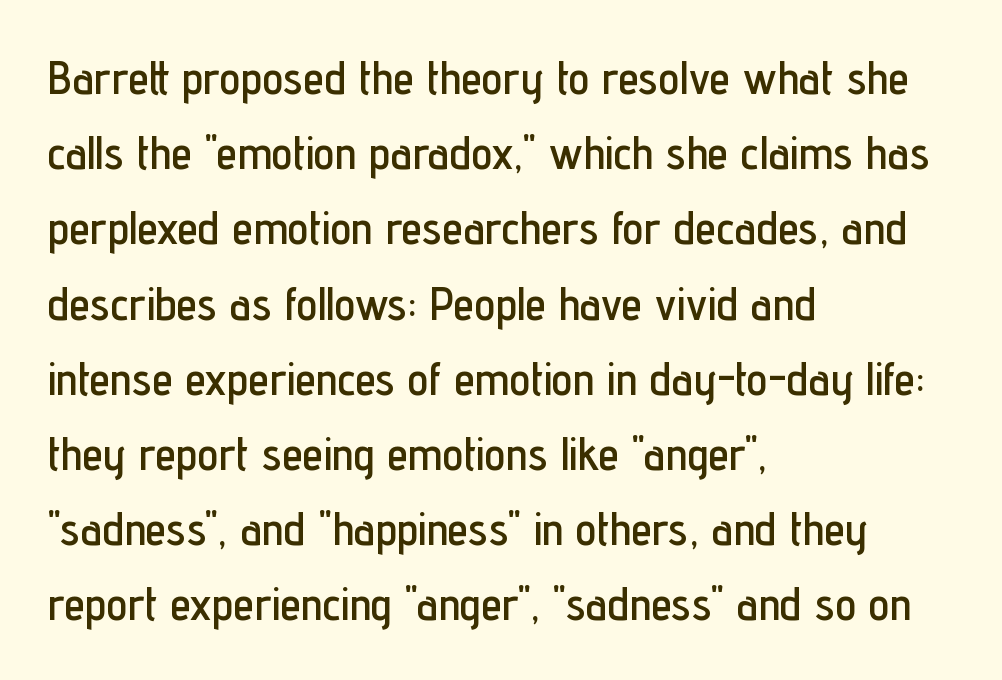
Q: Is the text italic (slanted)? A: No, it is upright.
Q: Is the typeface a serif or a sans-serif typeface? A: Sans-serif.
Q: Is the text underlined? A: No.
Q: How is the paragraph aligned? A: Left-aligned.
Q: Is the spacing between letters normal or unusually wide? A: Normal.
Q: Is the spacing between lines tight, normal or loose? A: Normal.
Q: Width (condensed, normal, or wide)? A: Condensed.
Q: Stroke contrast? A: Low.
Q: x-height? A: Medium.
Q: Monospaced? A: No.
